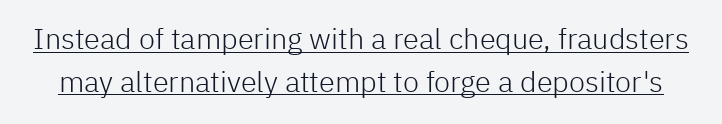
Q: Is the text bold? A: No.
Q: Is the text italic (slanted)? A: No, it is upright.
Q: Is the typeface a serif or a sans-serif typeface? A: Sans-serif.
Q: Is the text underlined? A: Yes.
Q: Is the spacing between letters normal or unusually wide? A: Normal.
Q: Is the spacing between lines tight, normal or loose? A: Normal.
Q: Width (condensed, normal, or wide)? A: Normal.
Q: Stroke contrast? A: Low.
Q: x-height? A: Medium.
Q: Monospaced? A: No.
